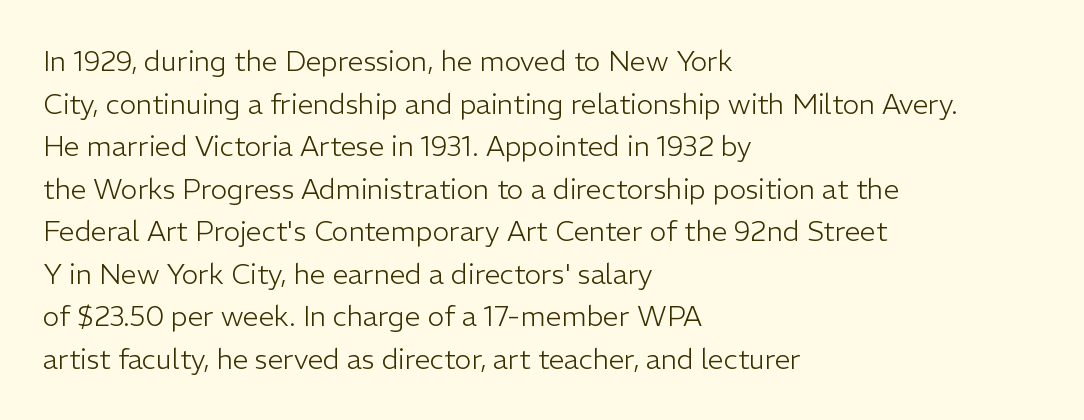
The image shows 28 px light sans-serif type, upright; set left-aligned, normal line spacing (1.52x), normal letter spacing, not underlined; low stroke contrast and a medium x-height.
